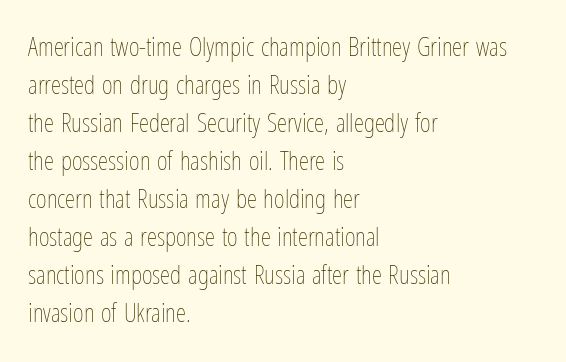
Visually the block forms a straight wall on the left and a jagged coastline on the right. Caption: standard tracking, unaltered. The type sits square on the baseline with zero lean. Weight: not bold — regular or lighter.
